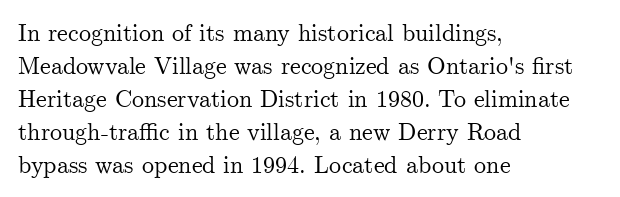
{"italic": "no", "underline": "no", "align": "left", "line_spacing": "normal", "line_spacing_ratio": 1.37, "letter_spacing": "normal", "letter_spacing_em": 0.0, "glyph_px": 24}
